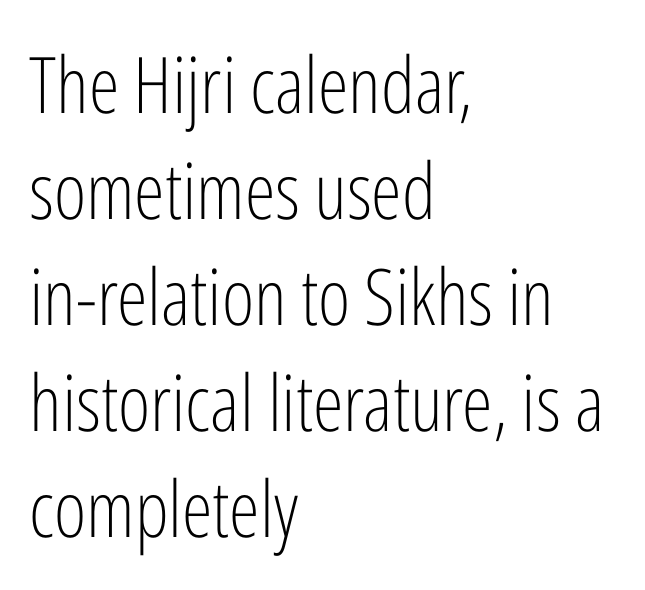
Q: Is the text bold? A: No.
Q: Is the text italic (slanted)? A: No, it is upright.
Q: Is the typeface a serif or a sans-serif typeface? A: Sans-serif.
Q: Is the text underlined? A: No.
Q: How is the paragraph aligned? A: Left-aligned.
Q: Is the spacing between letters normal or unusually wide? A: Normal.
Q: Is the spacing between lines tight, normal or loose? A: Normal.
Q: Width (condensed, normal, or wide)? A: Condensed.
Q: Stroke contrast? A: Low.
Q: x-height? A: Medium.
Q: Monospaced? A: No.
